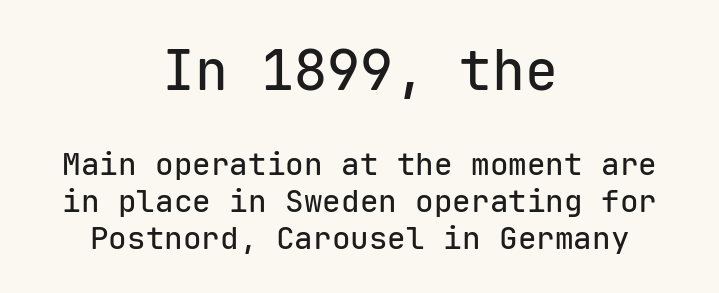
When letters stand straight like this, we call the style roman or upright. Neither beginnings nor endings align; midpoints do. The gaps between neighbouring characters are ordinary and unremarkable. Descenders are the only things crossing below the line.
